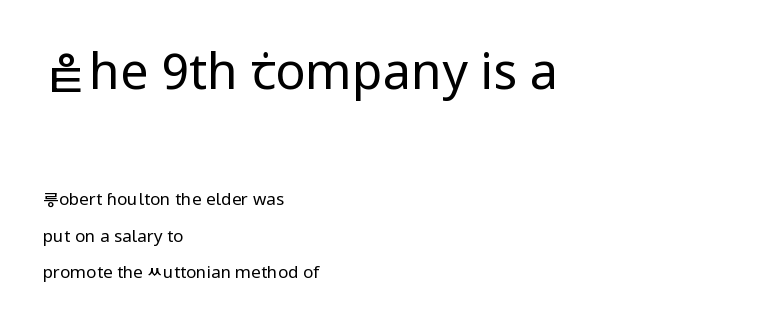
Q: Is the text bold? A: No.
Q: Is the text italic (slanted)? A: No, it is upright.
Q: Is the typeface a serif or a sans-serif typeface? A: Sans-serif.
Q: Is the text underlined? A: No.
Q: How is the paragraph aligned? A: Left-aligned.
Q: Is the spacing between letters normal or unusually wide? A: Normal.
Q: Is the spacing between lines tight, normal or loose? A: Loose.
Q: Which block of text is set in a larger size, the first (top) or the second (bottom)? A: The first (top) one.
Q: Width (condensed, normal, or wide)? A: Normal.
Q: Stroke contrast? A: Low.
Q: x-height? A: Medium.
Q: Monospaced? A: No.
